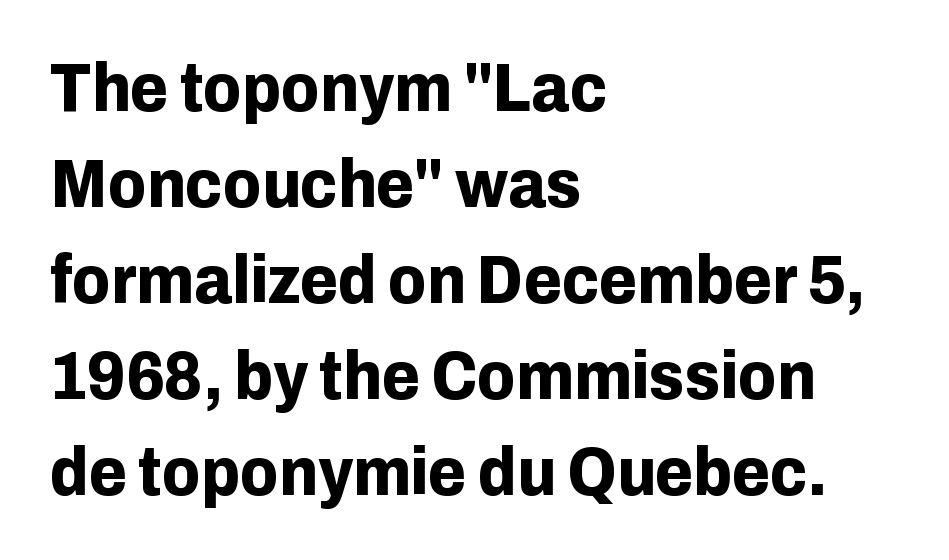
{"serif": "no", "italic": "no", "bold": "yes", "weight": "bold", "width": "normal", "stroke_contrast": "low", "x_height": "medium", "monospaced": "no", "underline": "no", "align": "left", "line_spacing": "normal", "line_spacing_ratio": 1.39, "letter_spacing": "normal", "letter_spacing_em": 0.0, "glyph_px": 69}
